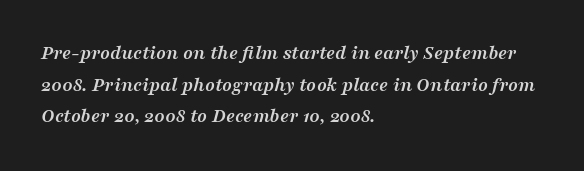
The image shows 20 px bold type, italic (leaning right); set left-aligned, normal line spacing (1.58x), normal letter spacing, not underlined.
